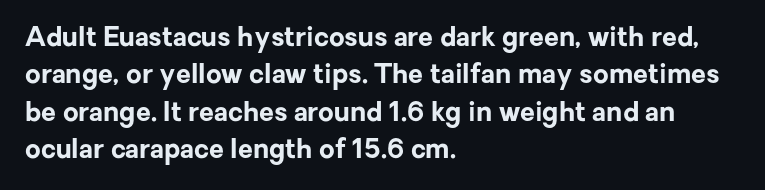
The image shows 27 px bold type, upright; set left-aligned, normal line spacing (1.38x), normal letter spacing, not underlined.
